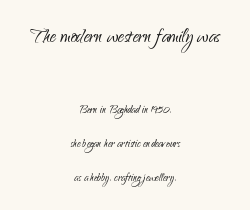
Q: Is the text bold? A: No.
Q: Is the text italic (slanted)? A: Yes.
Q: Is the text underlined? A: No.
Q: How is the paragraph aligned? A: Centered.
Q: Is the spacing between letters normal or unusually wide? A: Normal.
Q: Is the spacing between lines tight, normal or loose? A: Loose.
Q: Which block of text is set in a larger size, the first (top) or the second (bottom)? A: The first (top) one.
